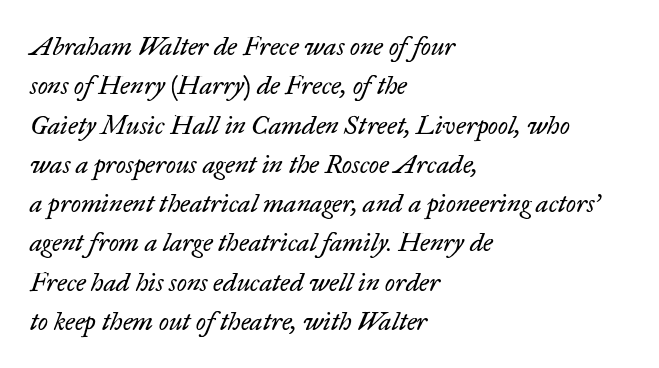
Q: Is the text bold? A: No.
Q: Is the text italic (slanted)? A: Yes, it leans right by about 17 degrees.
Q: Is the text underlined? A: No.
Q: How is the paragraph aligned? A: Left-aligned.
Q: Is the spacing between letters normal or unusually wide? A: Normal.
Q: Is the spacing between lines tight, normal or loose? A: Normal.
